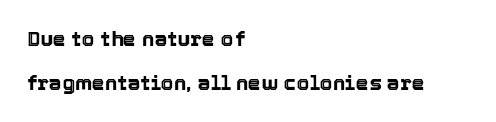
{"italic": "no", "underline": "no", "align": "left", "line_spacing": "loose", "line_spacing_ratio": 2.09, "letter_spacing": "normal", "letter_spacing_em": 0.0, "glyph_px": 21}
